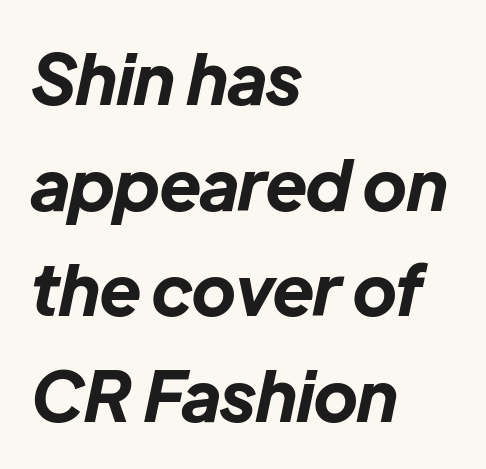
The image shows 69 px bold type, italic (leaning right); set left-aligned, normal line spacing (1.53x), normal letter spacing, not underlined; low stroke contrast and a medium x-height.
